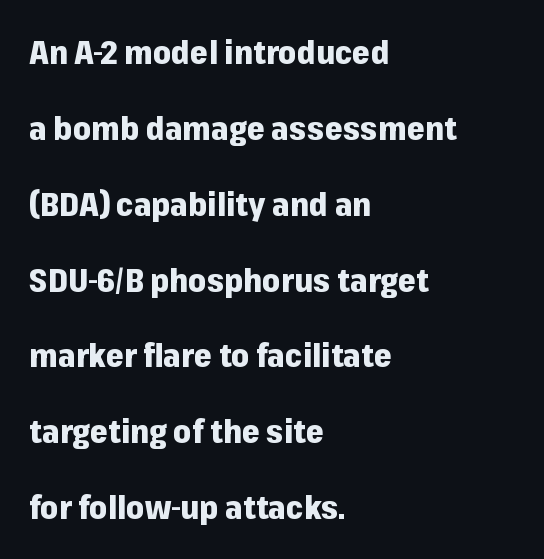
{"serif": "no", "italic": "no", "bold": "yes", "weight": "heavy", "width": "normal", "stroke_contrast": "low", "x_height": "medium", "monospaced": "no", "underline": "no", "align": "left", "line_spacing": "loose", "line_spacing_ratio": 2.37, "letter_spacing": "normal", "letter_spacing_em": 0.0, "glyph_px": 32}
